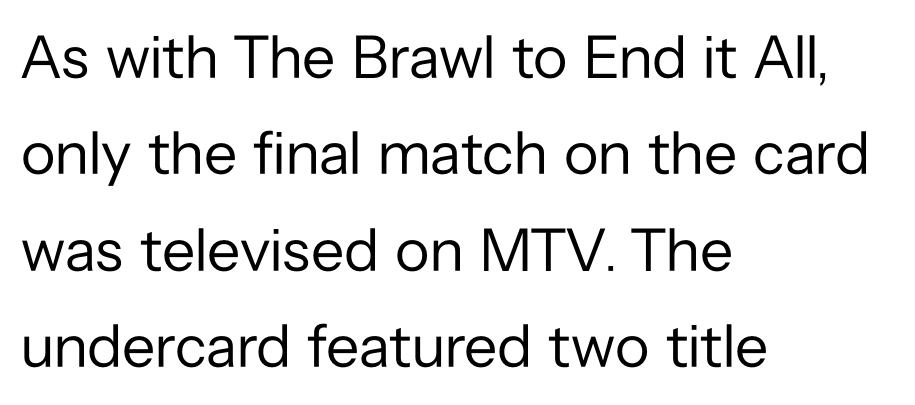
Q: Is the text bold? A: No.
Q: Is the text italic (slanted)? A: No, it is upright.
Q: Is the typeface a serif or a sans-serif typeface? A: Sans-serif.
Q: Is the text underlined? A: No.
Q: How is the paragraph aligned? A: Left-aligned.
Q: Is the spacing between letters normal or unusually wide? A: Normal.
Q: Is the spacing between lines tight, normal or loose? A: Normal.
Q: Width (condensed, normal, or wide)? A: Normal.
Q: Stroke contrast? A: Low.
Q: x-height? A: Medium.
Q: Monospaced? A: No.
